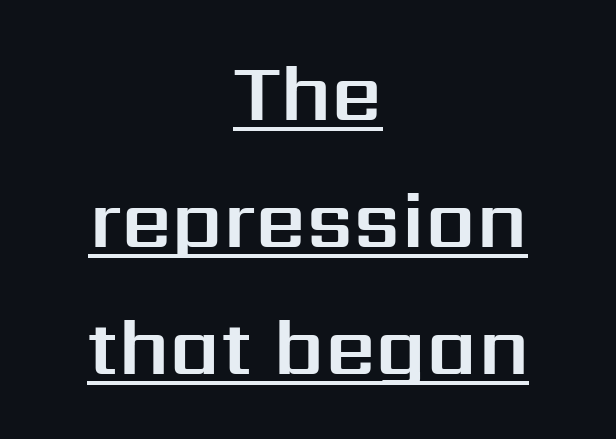
{"serif": "no", "italic": "no", "width": "normal", "stroke_contrast": "medium", "x_height": "medium", "monospaced": "no", "underline": "yes", "align": "center", "line_spacing": "normal", "line_spacing_ratio": 1.59, "letter_spacing": "normal", "letter_spacing_em": 0.0, "glyph_px": 80}
